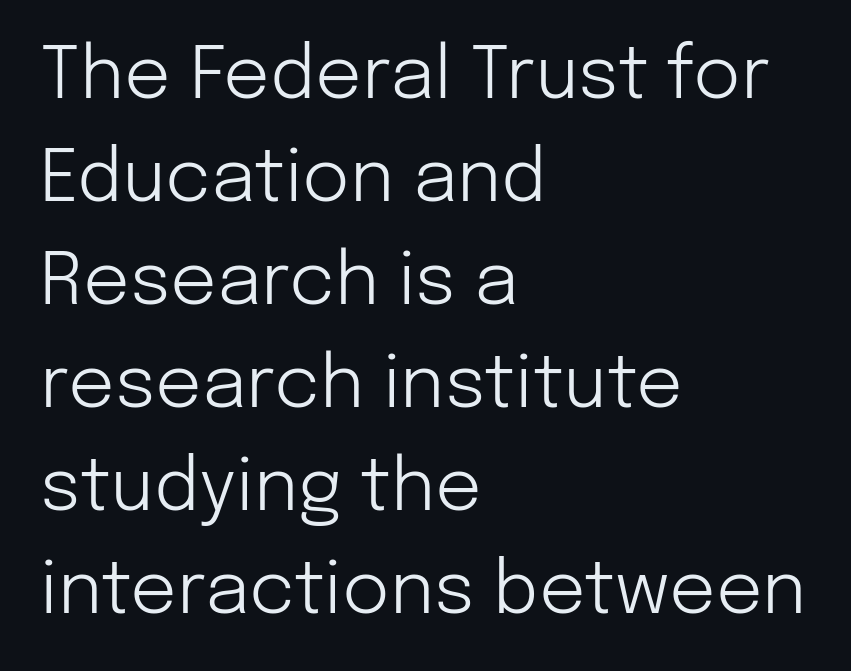
Q: Is the text bold? A: No.
Q: Is the text italic (slanted)? A: No, it is upright.
Q: Is the typeface a serif or a sans-serif typeface? A: Sans-serif.
Q: Is the text underlined? A: No.
Q: How is the paragraph aligned? A: Left-aligned.
Q: Is the spacing between letters normal or unusually wide? A: Normal.
Q: Is the spacing between lines tight, normal or loose? A: Normal.
Q: Width (condensed, normal, or wide)? A: Normal.
Q: Stroke contrast? A: Low.
Q: x-height? A: Medium.
Q: Monospaced? A: No.
